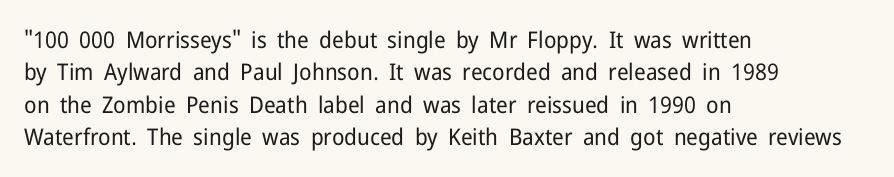
{"italic": "no", "bold": "no", "underline": "no", "align": "left", "line_spacing": "normal", "line_spacing_ratio": 1.41, "letter_spacing": "normal", "letter_spacing_em": 0.0, "glyph_px": 23}
